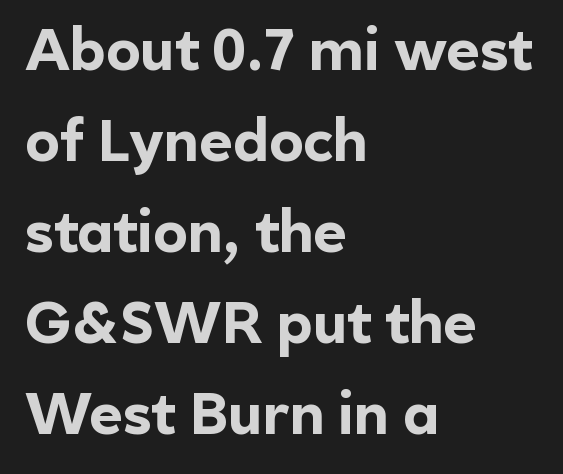
Q: Is the text bold? A: Yes.
Q: Is the text italic (slanted)? A: No, it is upright.
Q: Is the typeface a serif or a sans-serif typeface? A: Sans-serif.
Q: Is the text underlined? A: No.
Q: How is the paragraph aligned? A: Left-aligned.
Q: Is the spacing between letters normal or unusually wide? A: Normal.
Q: Is the spacing between lines tight, normal or loose? A: Normal.
Q: Width (condensed, normal, or wide)? A: Normal.
Q: x-height? A: Medium.
Q: Monospaced? A: No.
